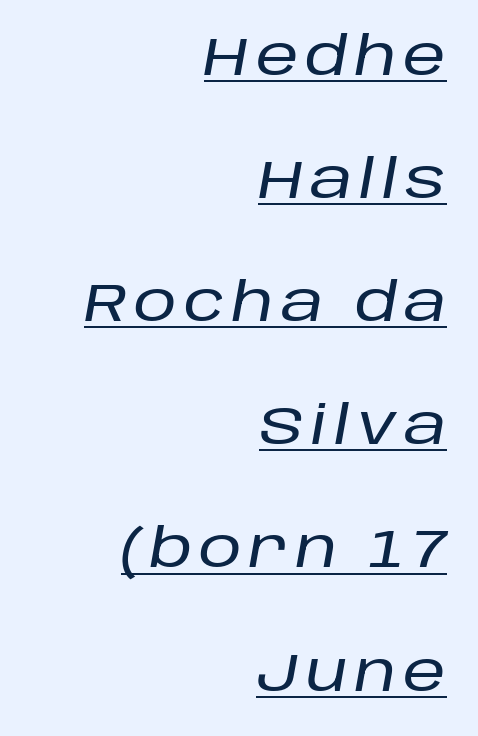
Yep, that's italic — everything's leaning. Caption: lettering with a line underneath. Character widths vary here, with narrow letters taking less room than wide ones. One glance says open: line gaps are wider than usual.
